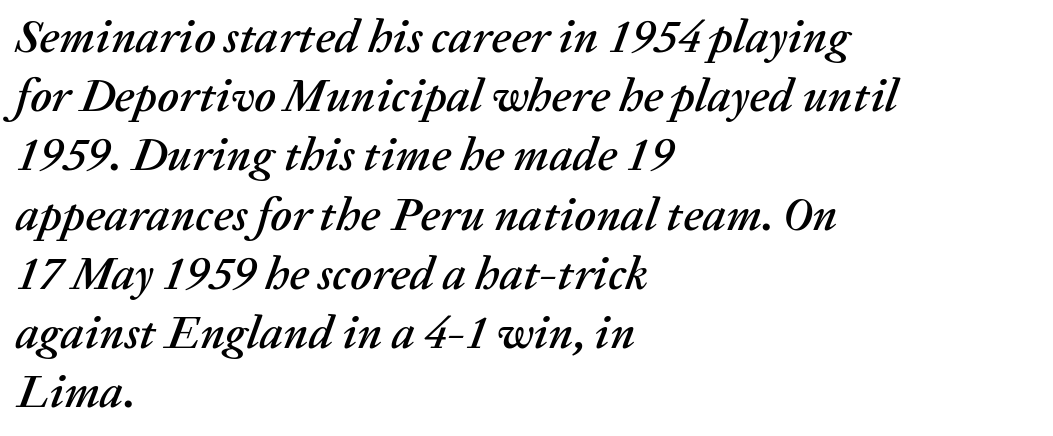
Spacing between characters is what you'd get straight out of the box. Visually the block forms a straight wall on the left and a jagged coastline on the right. Letters rest on an invisible, unmarked baseline. Looking at the ascenders, they clearly lean. Students, observe: this is what conventionally led text looks like.
